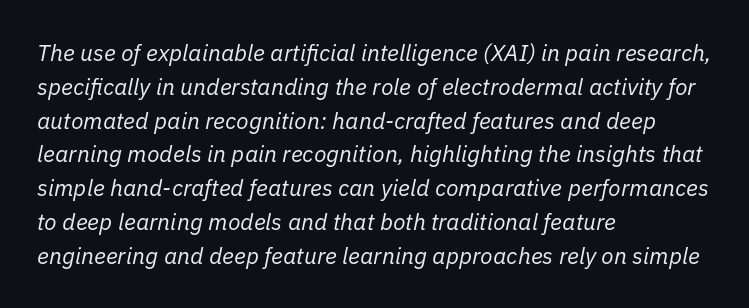
Q: Is the text bold? A: No.
Q: Is the text italic (slanted)? A: Yes, it leans right by about 11 degrees.
Q: Is the text underlined? A: No.
Q: How is the paragraph aligned? A: Left-aligned.
Q: Is the spacing between letters normal or unusually wide? A: Normal.
Q: Is the spacing between lines tight, normal or loose? A: Normal.
